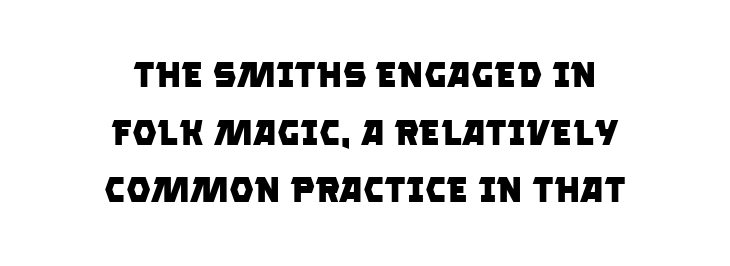
Q: Is the text bold? A: Yes.
Q: Is the typeface a serif or a sans-serif typeface? A: Sans-serif.
Q: Is the text underlined? A: No.
Q: How is the paragraph aligned? A: Centered.
Q: Is the spacing between letters normal or unusually wide? A: Normal.
Q: Is the spacing between lines tight, normal or loose? A: Normal.
Q: Width (condensed, normal, or wide)? A: Normal.
Q: Stroke contrast? A: Low.
Q: x-height? A: Large.
Q: Monospaced? A: No.
